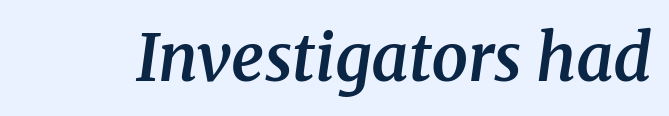
{"serif": "yes", "italic": "yes", "lean": "right", "slant_degrees": 8, "bold": "semi", "weight": "semibold", "width": "normal", "stroke_contrast": "medium", "x_height": "medium", "monospaced": "no", "underline": "no", "letter_spacing": "normal", "letter_spacing_em": 0.0, "glyph_px": 65}
